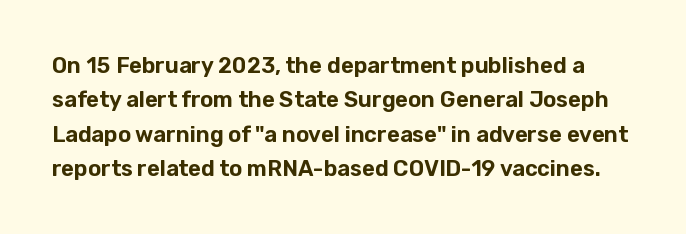
{"italic": "no", "underline": "no", "line_spacing": "normal", "line_spacing_ratio": 1.56, "letter_spacing": "normal", "letter_spacing_em": 0.0, "glyph_px": 22}
